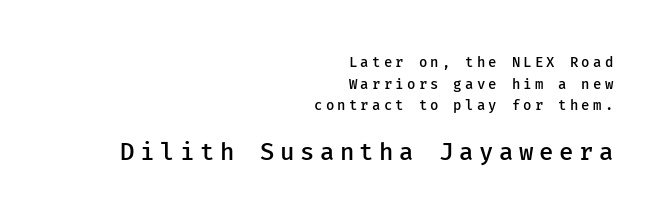
Q: Is the text bold? A: Semi-bold.
Q: Is the text italic (slanted)? A: No, it is upright.
Q: Is the text underlined? A: No.
Q: How is the paragraph aligned? A: Right-aligned.
Q: Is the spacing between letters normal or unusually wide? A: Unusually wide.
Q: Is the spacing between lines tight, normal or loose? A: Normal.
Q: Which block of text is set in a larger size, the first (top) or the second (bottom)? A: The second (bottom) one.
